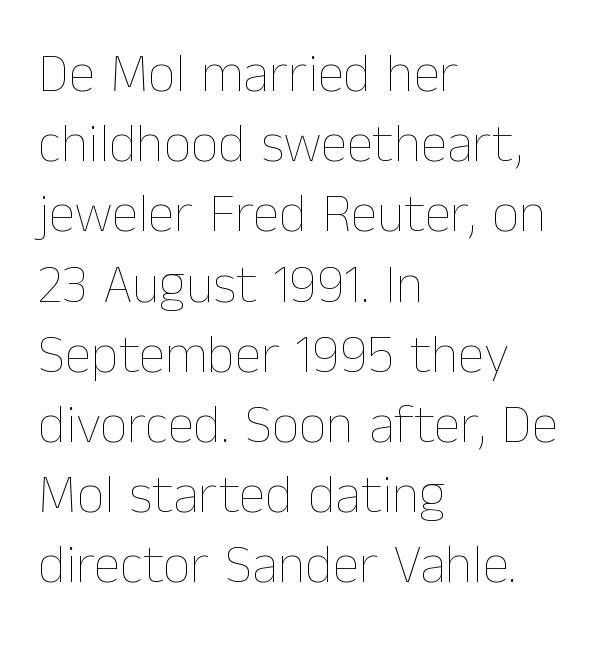
The image shows 54 px thin type, upright; set left-aligned, normal line spacing (1.3x), normal letter spacing, not underlined; low stroke contrast and a medium x-height.
